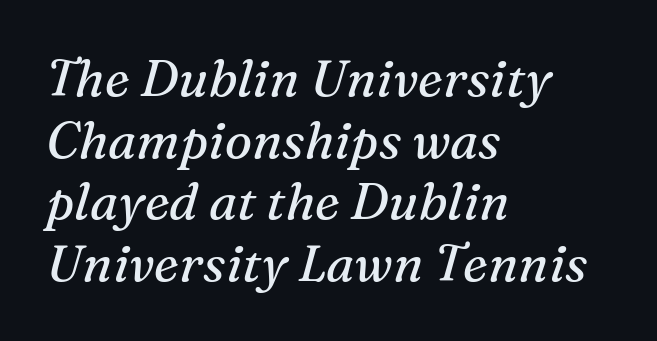
Q: Is the text bold? A: No.
Q: Is the text italic (slanted)? A: Yes, it leans right by about 16 degrees.
Q: Is the typeface a serif or a sans-serif typeface? A: Serif.
Q: Is the text underlined? A: No.
Q: How is the paragraph aligned? A: Left-aligned.
Q: Is the spacing between letters normal or unusually wide? A: Normal.
Q: Width (condensed, normal, or wide)? A: Normal.
Q: Stroke contrast? A: Medium.
Q: x-height? A: Medium.
Q: Monospaced? A: No.
